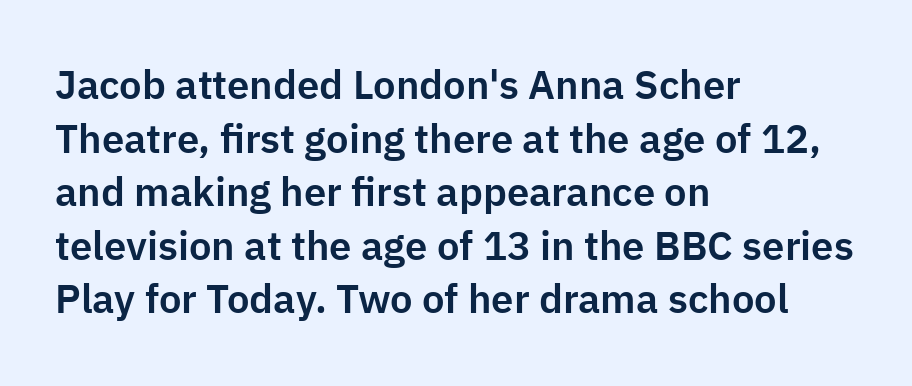
Q: Is the text italic (slanted)? A: No, it is upright.
Q: Is the typeface a serif or a sans-serif typeface? A: Sans-serif.
Q: Is the text underlined? A: No.
Q: How is the paragraph aligned? A: Left-aligned.
Q: Is the spacing between letters normal or unusually wide? A: Normal.
Q: Is the spacing between lines tight, normal or loose? A: Normal.
Q: Width (condensed, normal, or wide)? A: Normal.
Q: Stroke contrast? A: Low.
Q: x-height? A: Medium.
Q: Monospaced? A: No.
